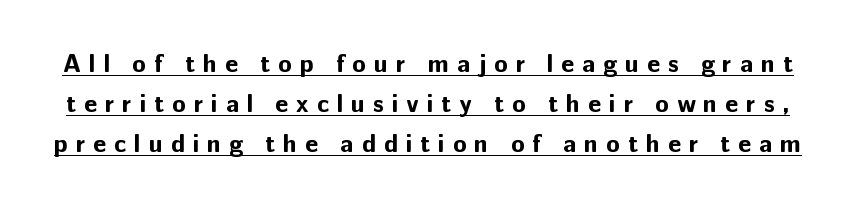
{"italic": "no", "bold": "yes", "underline": "yes", "line_spacing": "normal", "line_spacing_ratio": 1.6, "letter_spacing": "wide", "letter_spacing_em": 0.32, "glyph_px": 25}
